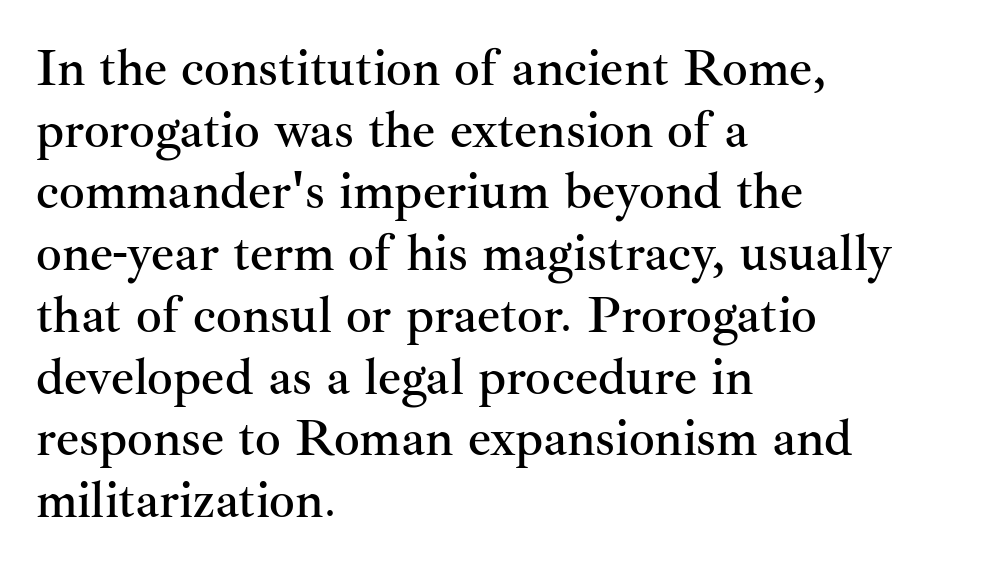
{"serif": "yes", "italic": "no", "width": "normal", "stroke_contrast": "medium", "x_height": "small", "monospaced": "no", "underline": "no", "align": "left", "line_spacing_ratio": 1.21, "letter_spacing": "normal", "letter_spacing_em": 0.0, "glyph_px": 51}
